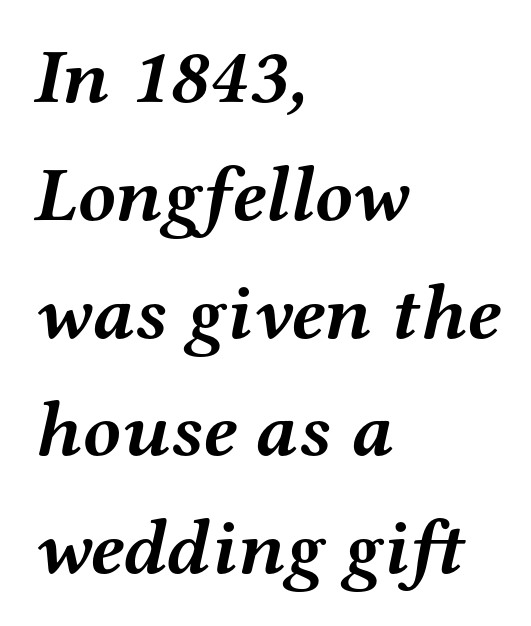
Whoever set this chose a conventional vertical rhythm. The glyphs are unaccompanied by any horizontal stroke below them. The compositor pushed each line to the left boundary. The letters are slanted; this is an italic face.
